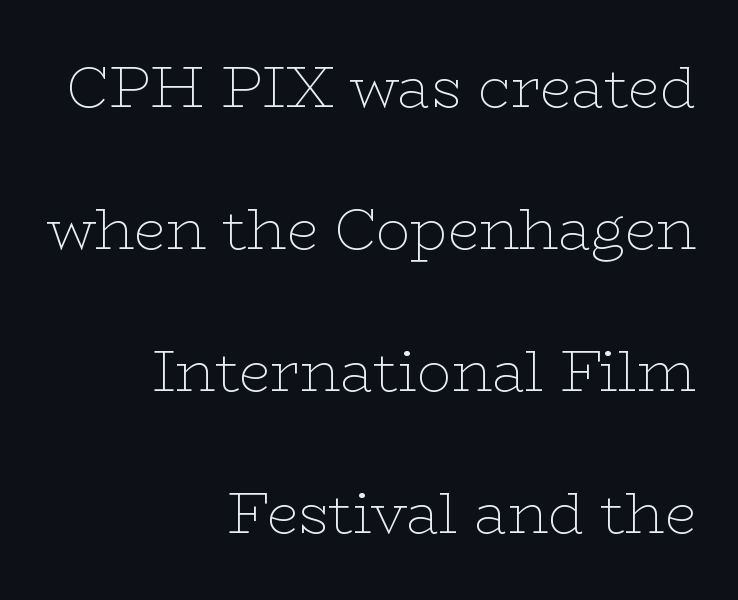
Q: Is the text bold? A: No.
Q: Is the text italic (slanted)? A: No, it is upright.
Q: Is the typeface a serif or a sans-serif typeface? A: Serif.
Q: Is the text underlined? A: No.
Q: How is the paragraph aligned? A: Right-aligned.
Q: Is the spacing between letters normal or unusually wide? A: Normal.
Q: Is the spacing between lines tight, normal or loose? A: Loose.
Q: Width (condensed, normal, or wide)? A: Wide.
Q: Stroke contrast? A: Low.
Q: x-height? A: Medium.
Q: Monospaced? A: No.
